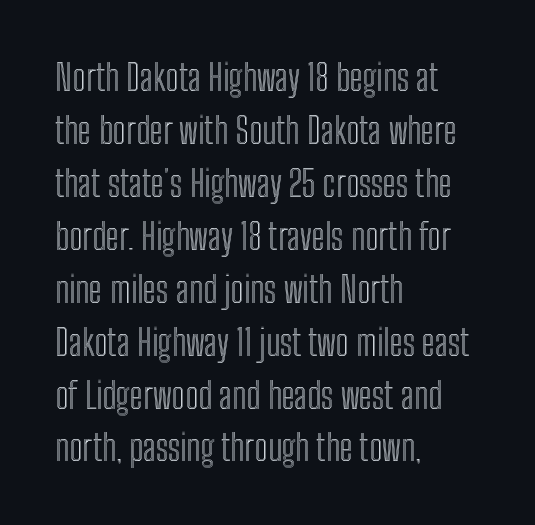
The image shows 36 px condensed type, upright; set left-aligned, normal line spacing (1.47x), normal letter spacing, not underlined; a medium x-height.
